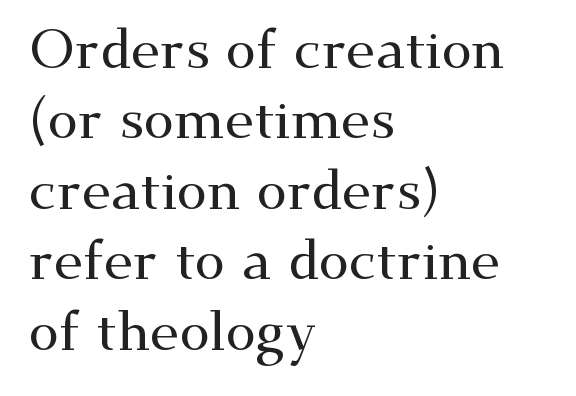
Q: Is the text italic (slanted)? A: No, it is upright.
Q: Is the typeface a serif or a sans-serif typeface? A: Serif.
Q: Is the text underlined? A: No.
Q: How is the paragraph aligned? A: Left-aligned.
Q: Is the spacing between letters normal or unusually wide? A: Normal.
Q: Is the spacing between lines tight, normal or loose? A: Normal.
Q: Width (condensed, normal, or wide)? A: Wide.
Q: Stroke contrast? A: Medium.
Q: x-height? A: Small.
Q: Monospaced? A: No.
